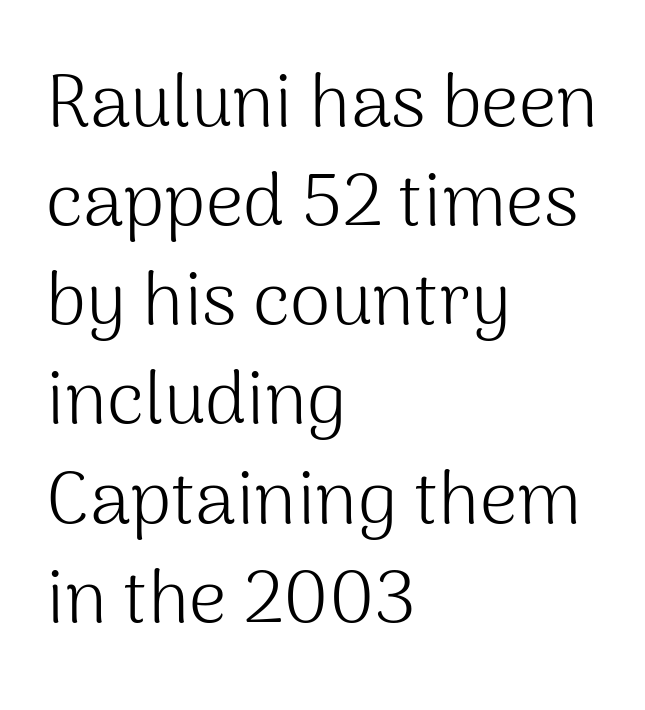
{"serif": "no", "italic": "no", "bold": "no", "weight": "light", "width": "normal", "stroke_contrast": "medium", "x_height": "medium", "monospaced": "no", "underline": "no", "align": "left", "line_spacing": "normal", "line_spacing_ratio": 1.34, "letter_spacing": "normal", "letter_spacing_em": 0.0, "glyph_px": 74}
